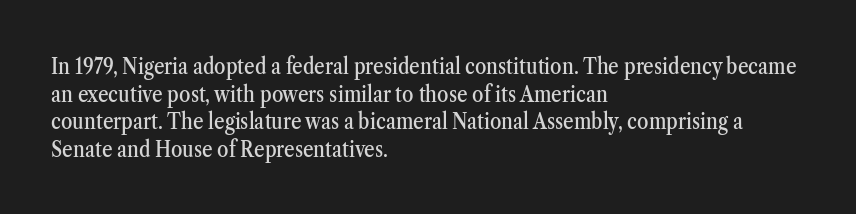
{"italic": "no", "underline": "no", "align": "left", "line_spacing_ratio": 1.2, "letter_spacing": "normal", "letter_spacing_em": 0.0, "glyph_px": 23}
